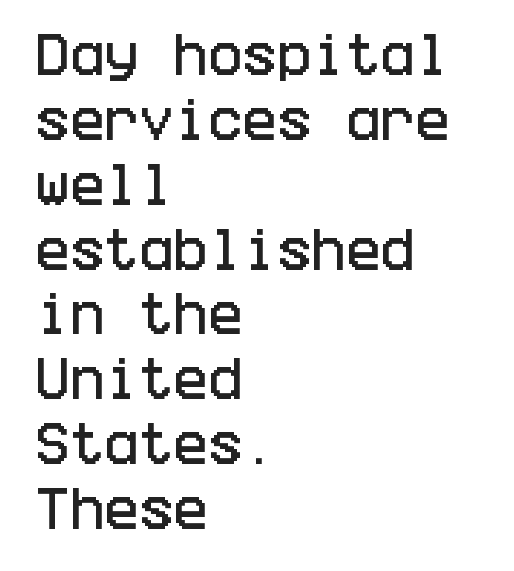
Q: Is the text italic (slanted)? A: No, it is upright.
Q: Is the typeface a serif or a sans-serif typeface? A: Sans-serif.
Q: Is the text underlined? A: No.
Q: How is the paragraph aligned? A: Left-aligned.
Q: Is the spacing between letters normal or unusually wide? A: Normal.
Q: Is the spacing between lines tight, normal or loose? A: Normal.
Q: Width (condensed, normal, or wide)? A: Condensed.
Q: Stroke contrast? A: Low.
Q: x-height? A: Large.
